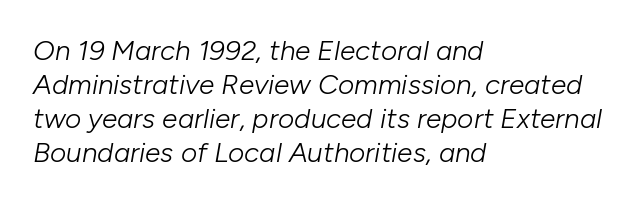
This rendering features lettering with no underline. Words appear dense and cohesive because spacing is normal. Is the type heavy? It reads as light-to-regular instead. The face used here has a pronounced slope to its letters. Spacing verdict: proportional, widths tailored to each character.
